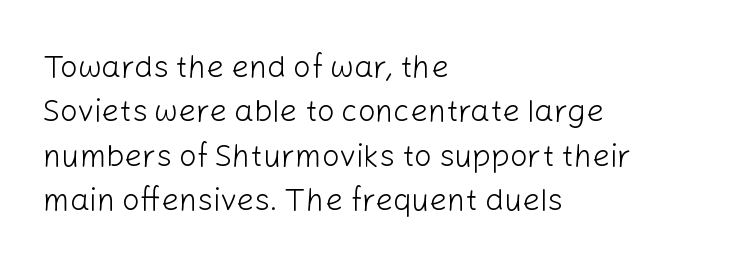
A typesetter would call this leading conventional body-copy spacing. To sum up the face: it is a sans, with no serifs. Horizontally, the lines are justified to the leading edge only. Nothing heavy about these letters — not bold at all.
